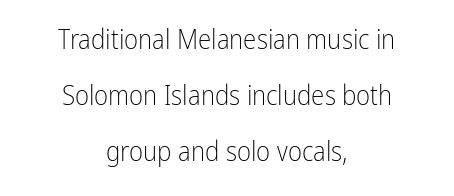
There is no visible air inserted between adjacent glyphs. Type without underlining. Style check: upright. Does the copy run flush right? No — it is centered line by line. Does the leading feel generous? Absolutely, it's lavish.
